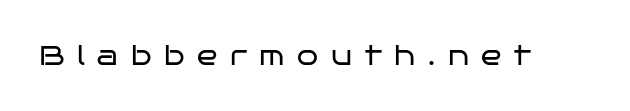
This rendering features lettering with no underline. Spacing between characters has been opened up far beyond the box default. A roman cut, with each character standing at attention. Weight: in the light-to-regular range.
